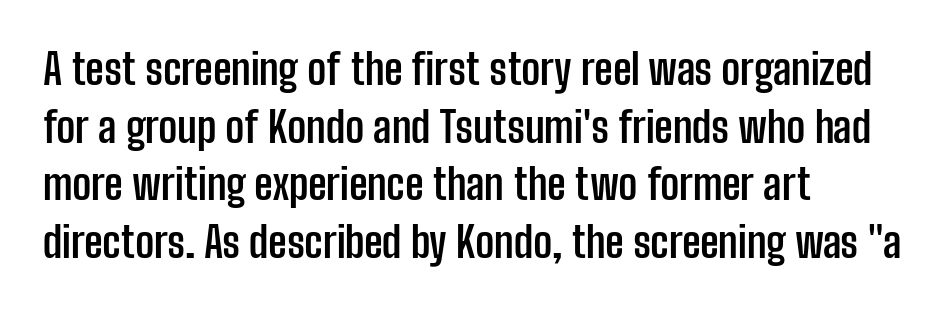
{"serif": "no", "italic": "no", "bold": "yes", "weight": "semibold", "width": "condensed", "stroke_contrast": "low", "x_height": "medium", "monospaced": "no", "underline": "no", "align": "left", "line_spacing": "normal", "line_spacing_ratio": 1.37, "letter_spacing": "normal", "letter_spacing_em": 0.0, "glyph_px": 42}
